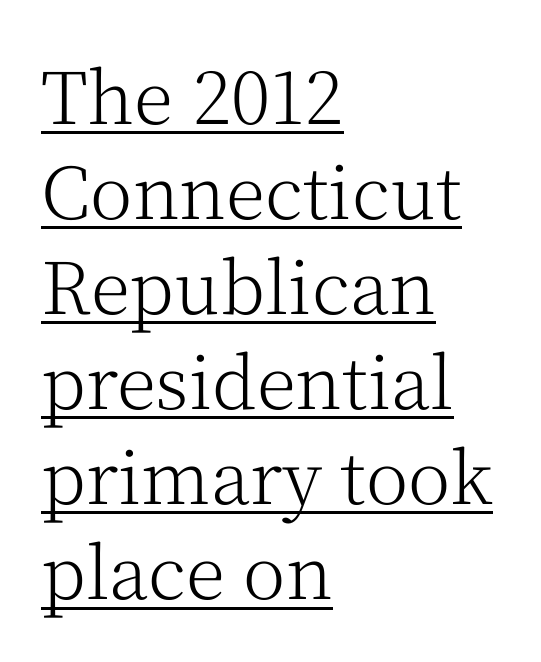
A typographer would call this underscored text. Think standard paragraph weight, or any step lighter than that. This sample uses a serif face. Every character sits straight up, as roman type does. Horizontal bands of white between lines are of average thickness.
